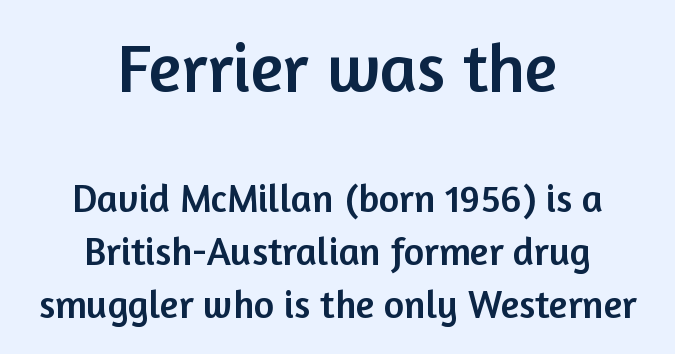
Q: Is the text italic (slanted)? A: No, it is upright.
Q: Is the typeface a serif or a sans-serif typeface? A: Sans-serif.
Q: Is the text underlined? A: No.
Q: How is the paragraph aligned? A: Centered.
Q: Is the spacing between letters normal or unusually wide? A: Normal.
Q: Is the spacing between lines tight, normal or loose? A: Normal.
Q: Which block of text is set in a larger size, the first (top) or the second (bottom)? A: The first (top) one.
Q: Width (condensed, normal, or wide)? A: Normal.
Q: Stroke contrast? A: Low.
Q: x-height? A: Medium.
Q: Monospaced? A: No.
